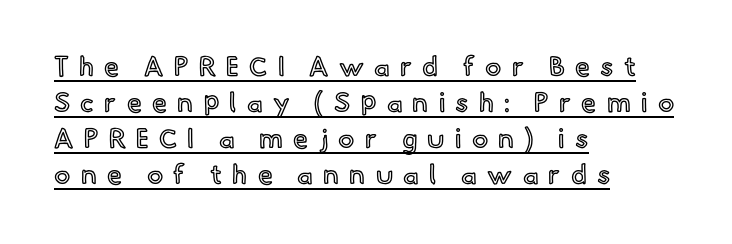
All the whitespace from short lines collects on the right. Quick note: interline space is typical. The face used here is rendered with a markedly widened letterfit. The typesetter has applied underlining to the passage shown. Ordinary non-slanted type is in use.
